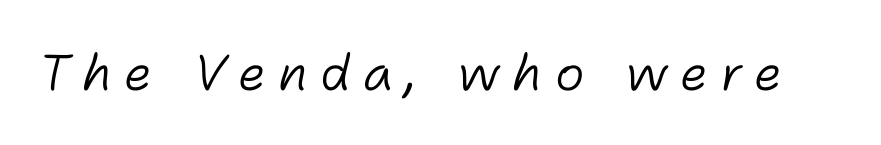
The image shows 50 px light type, italic (leaning right); set unusually wide letter spacing (+0.24 em), not underlined; low stroke contrast and a medium x-height.
